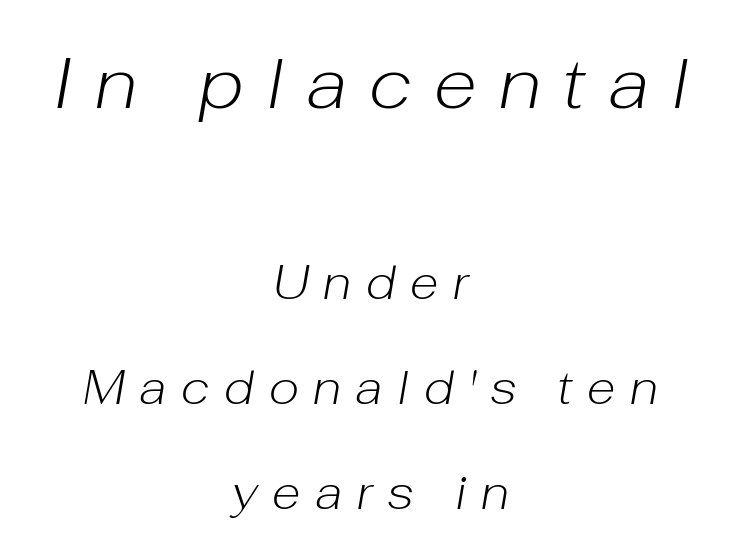
{"italic": "yes", "lean": "right", "slant_degrees": 10, "bold": "no", "weight": "light", "width": "normal", "stroke_contrast": "low", "x_height": "medium", "monospaced": "no", "underline": "no", "align": "center", "line_spacing": "loose", "line_spacing_ratio": 2.23, "letter_spacing": "wide", "letter_spacing_em": 0.31, "larger_block": "first", "size_ratio": 1.51, "glyph_px": 71}
